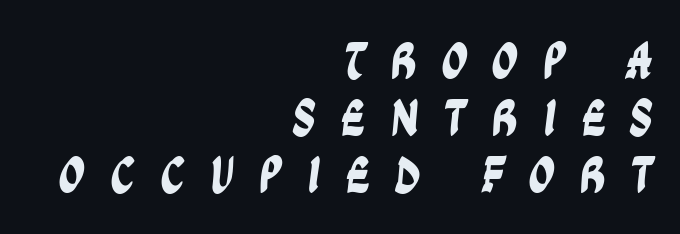
The image shows 53 px condensed sans-serif type; set right-aligned, tight line spacing (1.08x), unusually wide letter spacing (+0.46 em), not underlined; low stroke contrast and a large x-height.
